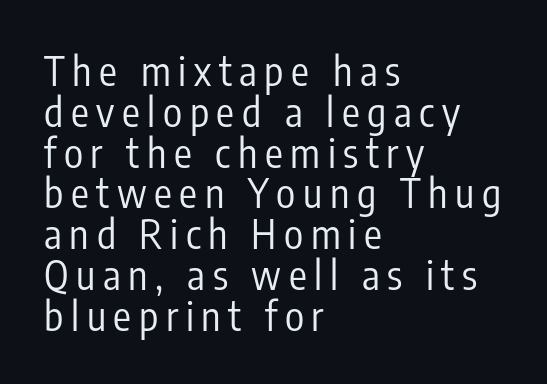
The image shows 40 px regular-weight, condensed sans-serif type, upright; set left-aligned, tight line spacing (1.02x), not underlined; low stroke contrast and a medium x-height.
